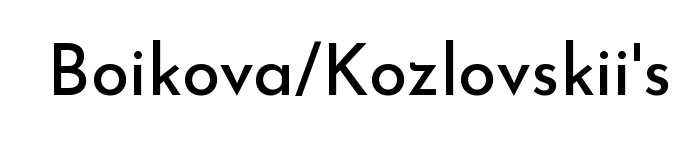
Standard letterfit; no display-style spreading of the glyphs. These lines are rendered in a variable-pitch font. The cut favours lightness, reaching ordinary text weight at its darkest. Nobody drew a line under any word here. I'd call this a sans setting — the letters go barefoot.
